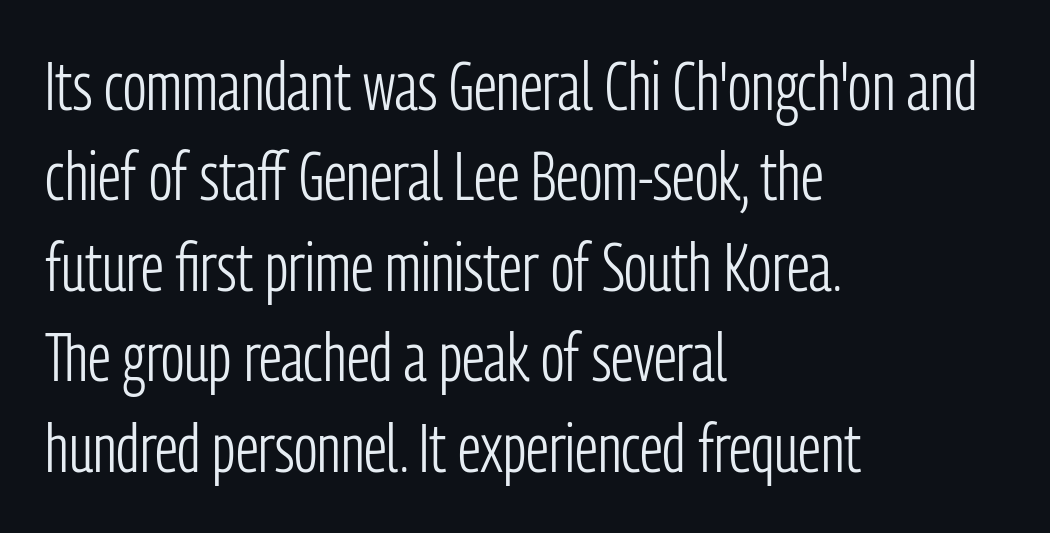
Q: Is the text bold? A: No.
Q: Is the text italic (slanted)? A: No, it is upright.
Q: Is the typeface a serif or a sans-serif typeface? A: Sans-serif.
Q: Is the text underlined? A: No.
Q: How is the paragraph aligned? A: Left-aligned.
Q: Is the spacing between letters normal or unusually wide? A: Normal.
Q: Is the spacing between lines tight, normal or loose? A: Normal.
Q: Width (condensed, normal, or wide)? A: Condensed.
Q: Stroke contrast? A: Low.
Q: x-height? A: Medium.
Q: Monospaced? A: No.
